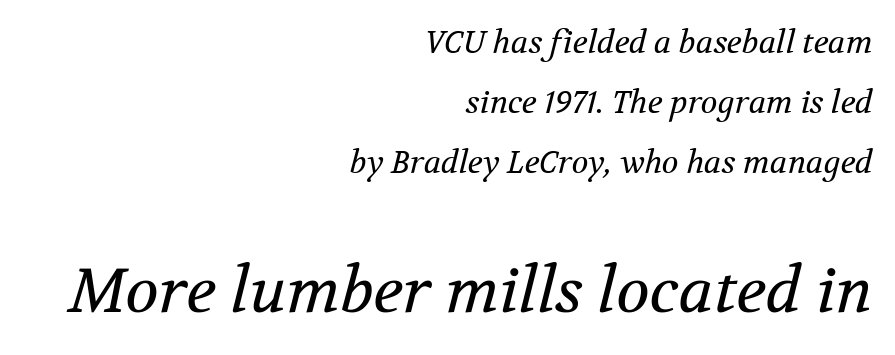
{"serif": "yes", "italic": "yes", "lean": "right", "slant_degrees": 12, "bold": "no", "weight": "regular", "width": "normal", "stroke_contrast": "medium", "x_height": "medium", "monospaced": "no", "underline": "no", "align": "right", "line_spacing": "loose", "line_spacing_ratio": 1.93, "letter_spacing": "normal", "letter_spacing_em": 0.0, "larger_block": "second", "size_ratio": 2.0, "glyph_px": 62}
